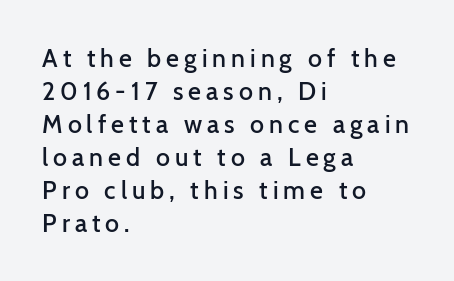
Q: Is the text bold? A: Semi-bold.
Q: Is the text italic (slanted)? A: No, it is upright.
Q: Is the text underlined? A: No.
Q: How is the paragraph aligned? A: Left-aligned.
Q: Is the spacing between letters normal or unusually wide? A: Unusually wide.
Q: Is the spacing between lines tight, normal or loose? A: Normal.
